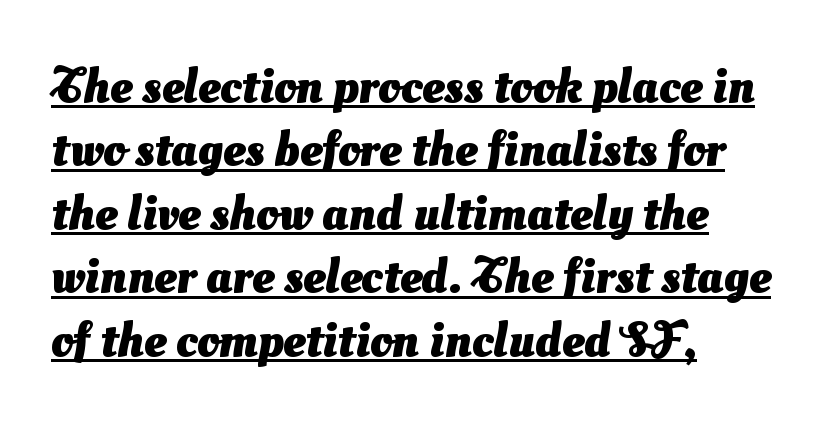
Q: Is the text bold? A: Yes.
Q: Is the typeface a serif or a sans-serif typeface? A: Sans-serif.
Q: Is the text underlined? A: Yes.
Q: How is the paragraph aligned? A: Left-aligned.
Q: Is the spacing between letters normal or unusually wide? A: Normal.
Q: Is the spacing between lines tight, normal or loose? A: Normal.
Q: Width (condensed, normal, or wide)? A: Normal.
Q: Stroke contrast? A: Medium.
Q: x-height? A: Small.
Q: Monospaced? A: No.
